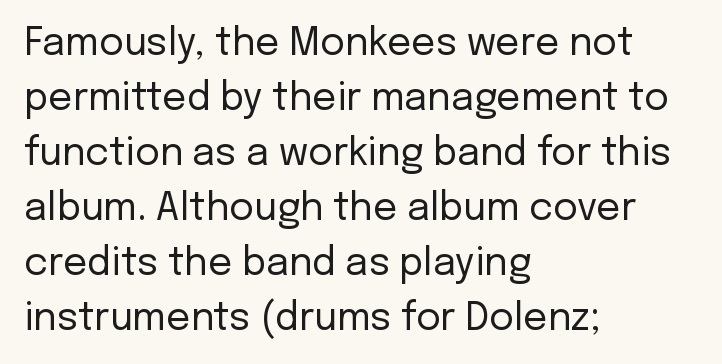
Observe the ordinary spacing: letters are neighbours, not strangers. The paragraph shown leans on its left margin. Is there any slant? The stems are plumb. I'd call this a sans setting — the letters go barefoot.
